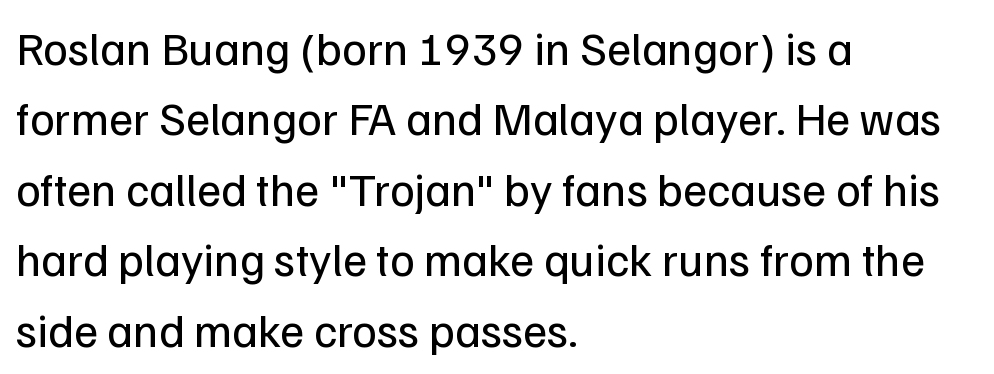
Observe the ordinary spacing: letters are neighbours, not strangers. Each stroke keeps to a modest, everyday thickness or less. The face used here is a sans, in the tradition of grotesques and geometrics. Note the varied advance widths — an 'i' is clearly narrower than an 'm'. This rendering uses left alignment, leaving the right contour irregular.
